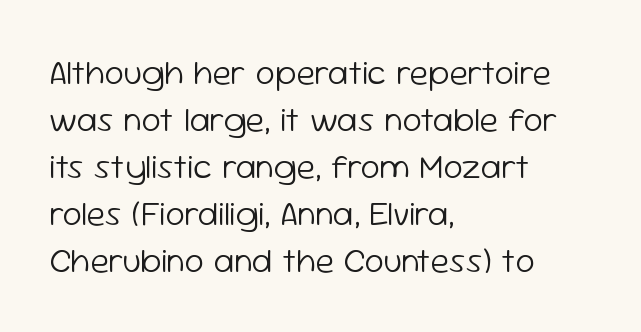
Honestly, the letter spacing is just normal — you wouldn't notice it. These lines are rendered in a variable-pitch font. Counters stay open thanks to moderate or lighter strokes. Plain, unruled lines of type.
